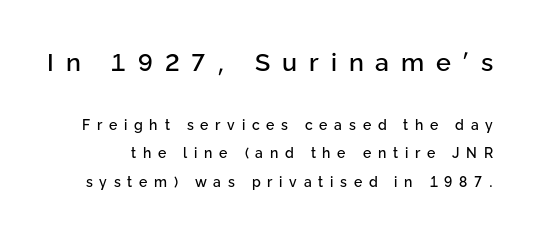
Rule under the text: the space is simply empty. No italicization has been applied; the sample stays upright. The block of text is sparse from top to bottom, with ample space between rows. Substantial extra tracking has been applied to these lines. Look at the glyph heights: the upper group is clearly the bigger setting.
